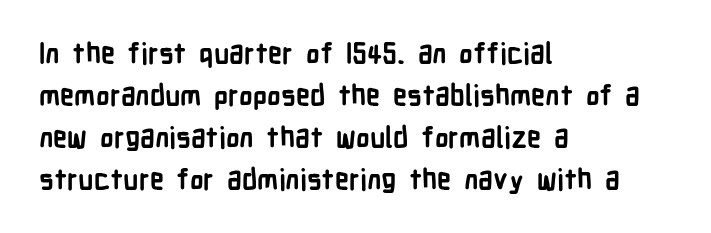
Q: Is the text bold? A: Yes.
Q: Is the text italic (slanted)? A: No, it is upright.
Q: Is the typeface a serif or a sans-serif typeface? A: Sans-serif.
Q: Is the text underlined? A: No.
Q: How is the paragraph aligned? A: Left-aligned.
Q: Is the spacing between letters normal or unusually wide? A: Normal.
Q: Is the spacing between lines tight, normal or loose? A: Normal.
Q: Width (condensed, normal, or wide)? A: Condensed.
Q: Stroke contrast? A: Low.
Q: x-height? A: Medium.
Q: Monospaced? A: No.
